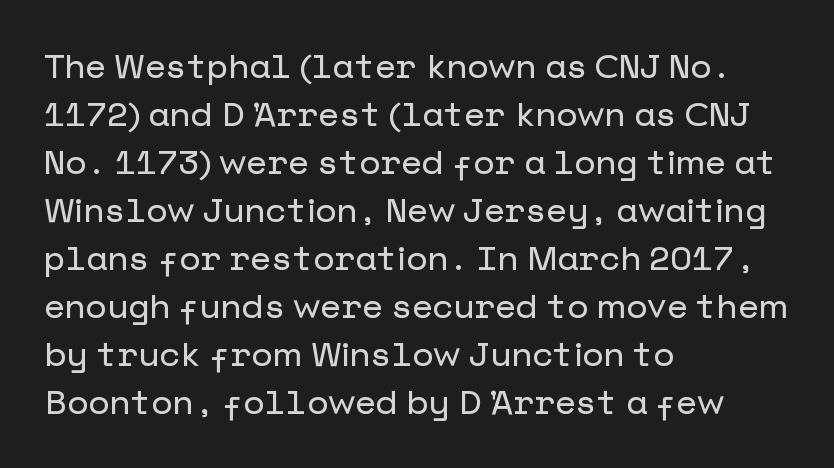
The image shows 34 px sans-serif type, upright; set left-aligned, normal line spacing (1.41x), normal letter spacing, not underlined; low stroke contrast and a medium x-height.
